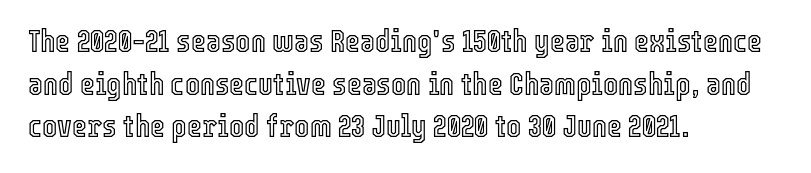
Rule under the text: the space is simply empty. Left-aligned paragraph, ragged on the right. There is no visible air inserted between adjacent glyphs. Leading: standard.
